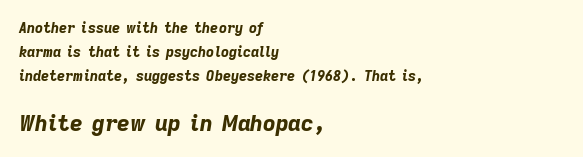
{"italic": "yes", "lean": "right", "slant_degrees": 9, "bold": "yes", "underline": "no", "align": "left", "line_spacing_ratio": 1.73, "letter_spacing": "normal", "letter_spacing_em": 0.0, "larger_block": "second", "size_ratio": 1.57, "glyph_px": 22}
